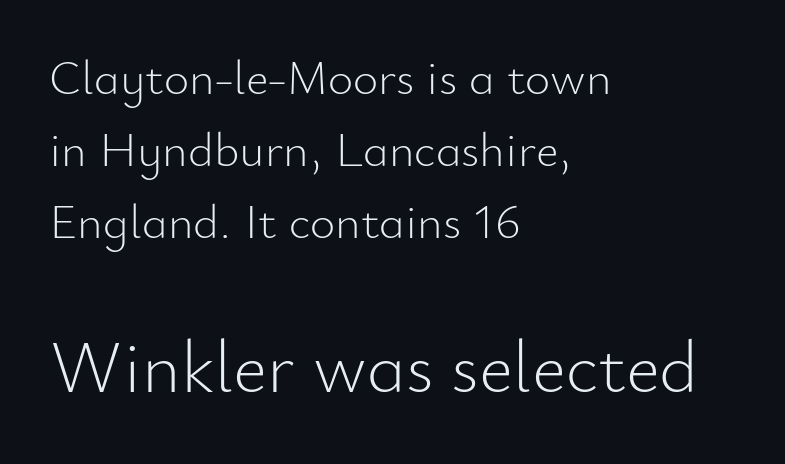
The image shows 74 px light sans-serif type, upright; set left-aligned, normal line spacing (1.47x), normal letter spacing, not underlined; the second (bottom) block is 1.51x larger; low stroke contrast and a small x-height.
